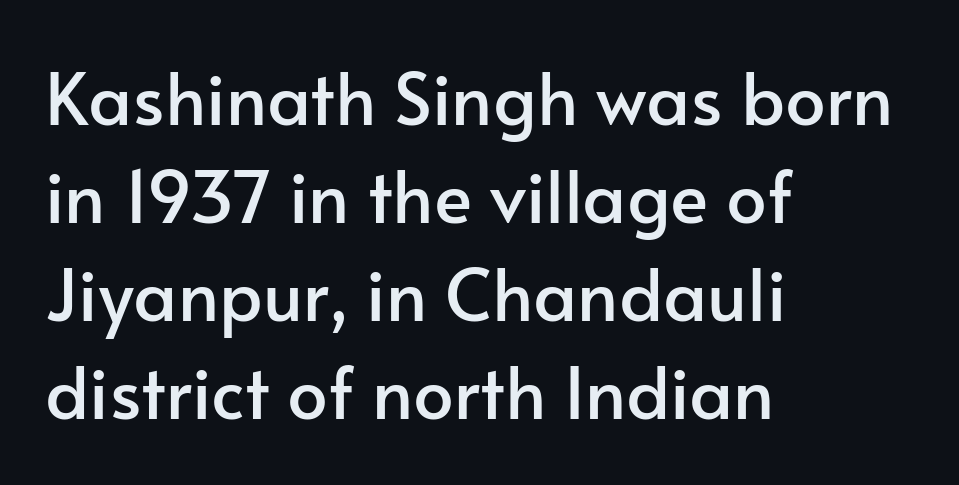
Notice how the passage keeps a crisp vertical edge on the left only. A typesetter would call this proportional, since set widths differ per character. Regular leading. The line texture is even and compact thanks to regular tracking. The space directly below the letters is spotless.
